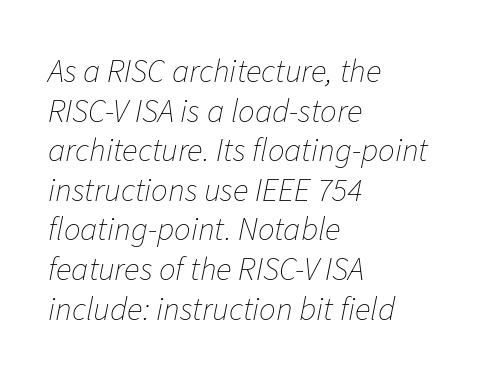
Q: Is the text bold? A: No.
Q: Is the text italic (slanted)? A: Yes, it leans right by about 11 degrees.
Q: Is the text underlined? A: No.
Q: How is the paragraph aligned? A: Left-aligned.
Q: Is the spacing between letters normal or unusually wide? A: Normal.
Q: Width (condensed, normal, or wide)? A: Normal.
Q: Stroke contrast? A: Low.
Q: x-height? A: Medium.
Q: Monospaced? A: No.
